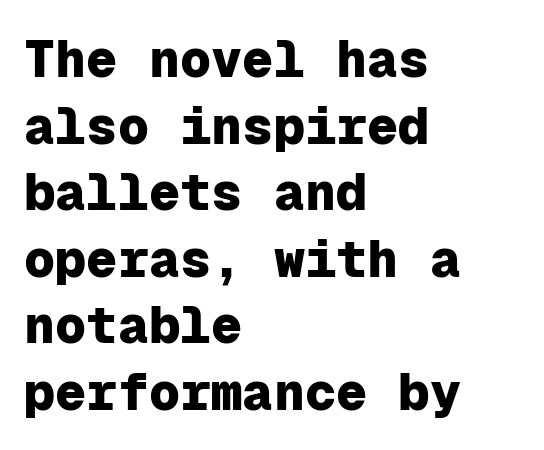
The image shows 52 px heavy sans-serif type, upright, monospaced; set left-aligned, normal line spacing (1.28x), normal letter spacing, not underlined; low stroke contrast and a medium x-height.
